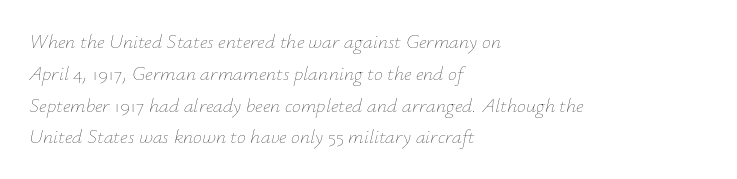
Q: Is the text bold? A: No.
Q: Is the text italic (slanted)? A: Yes, it leans right by about 12 degrees.
Q: Is the text underlined? A: No.
Q: How is the paragraph aligned? A: Left-aligned.
Q: Is the spacing between letters normal or unusually wide? A: Normal.
Q: Is the spacing between lines tight, normal or loose? A: Normal.
